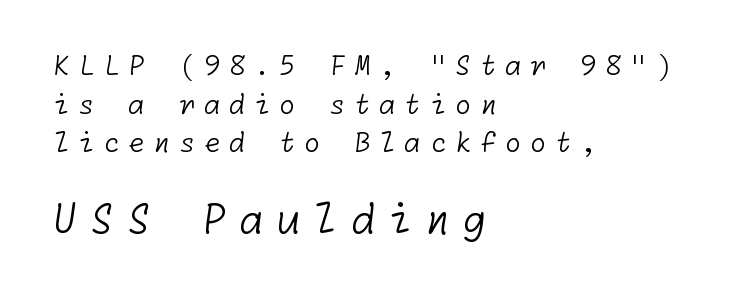
Words float on clear page, feet unadorned. The letters carry no serifs — their stems end cleanly without finishing strokes. Caption: upper text group reduced, lower text group enlarged. Weight: in the light-to-regular range. Each line starts at the same left margin while the right side varies.
